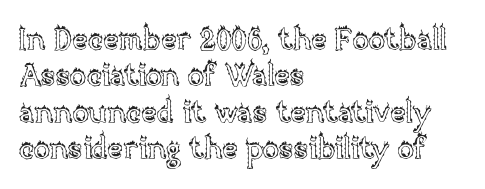
Compared with a centered layout, this one pins lines to the left instead. You could not count columns in this text — the font is proportionally spaced. Every character sits straight up, as roman type does. Characters follow at the spacing the type designer built in. Has an underline been added? It has not.
